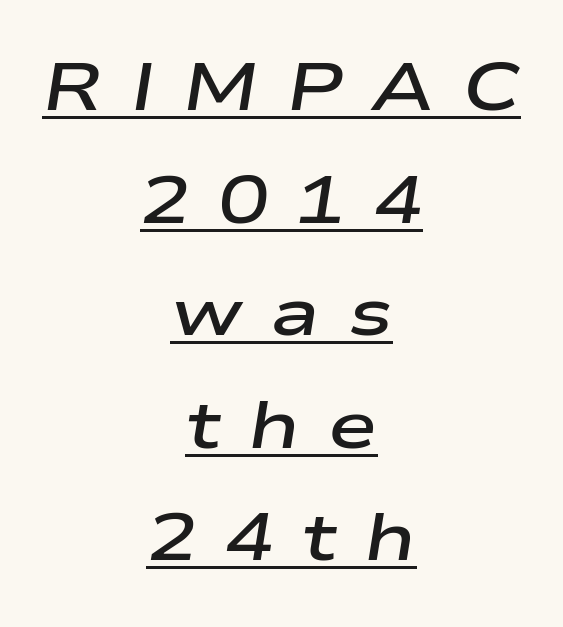
{"italic": "yes", "lean": "right", "slant_degrees": 9, "bold": "semi", "weight": "semibold", "width": "wide", "stroke_contrast": "low", "x_height": "medium", "monospaced": "no", "underline": "yes", "align": "center", "line_spacing": "normal", "line_spacing_ratio": 1.68, "letter_spacing": "wide", "letter_spacing_em": 0.41, "glyph_px": 67}
